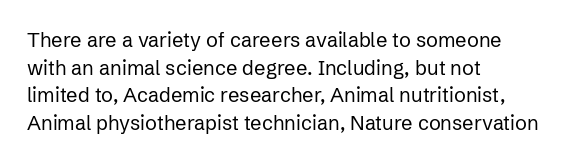
This rendering leaves character spacing at its baseline value. These lines stack with their left ends in a neat column. Reading down the column, the eye jumps a familiar distance to each next line. Stroke mass is kept to a normal reading level or below. Unlike italic type, these characters show no tilt at all. No word sits above an underline.
